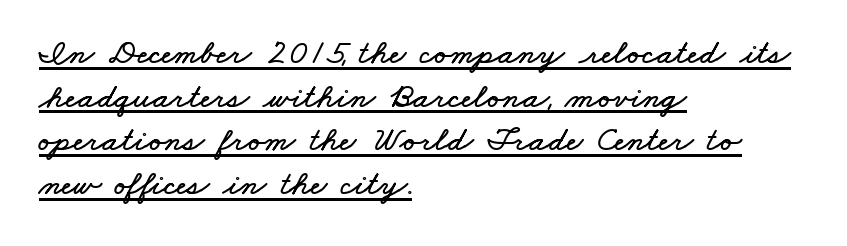
Q: Is the text underlined? A: Yes.
Q: How is the paragraph aligned? A: Left-aligned.
Q: Is the spacing between letters normal or unusually wide? A: Normal.
Q: Is the spacing between lines tight, normal or loose? A: Normal.
Q: Width (condensed, normal, or wide)? A: Wide.
Q: Stroke contrast? A: Low.
Q: x-height? A: Small.
Q: Monospaced? A: No.
